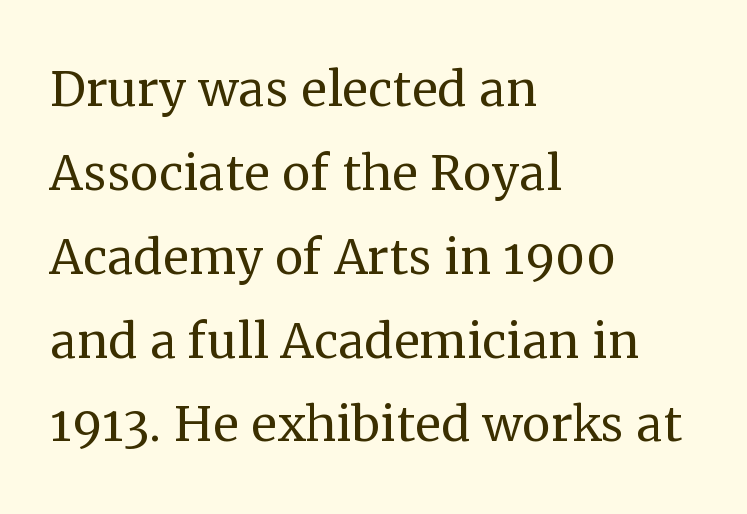
The image shows 64 px regular-weight serif type, upright; set left-aligned, normal line spacing (1.31x), normal letter spacing, not underlined; medium stroke contrast and a medium x-height.
